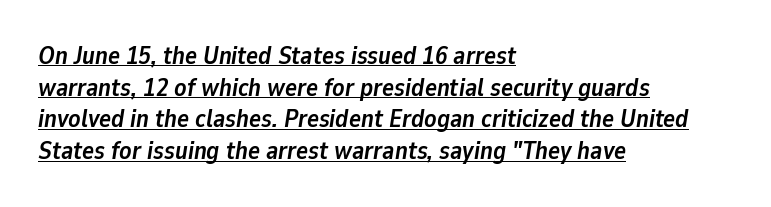
{"italic": "yes", "lean": "right", "slant_degrees": 9, "bold": "yes", "underline": "yes", "align": "left", "line_spacing": "normal", "line_spacing_ratio": 1.27, "letter_spacing": "normal", "letter_spacing_em": 0.0, "glyph_px": 25}
